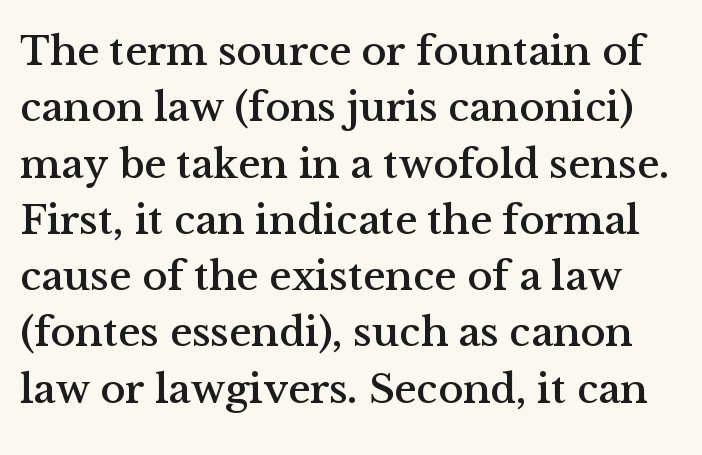
{"serif": "yes", "italic": "no", "width": "normal", "stroke_contrast": "medium", "x_height": "medium", "monospaced": "no", "underline": "no", "line_spacing": "normal", "line_spacing_ratio": 1.34, "letter_spacing": "normal", "letter_spacing_em": 0.0, "glyph_px": 42}
